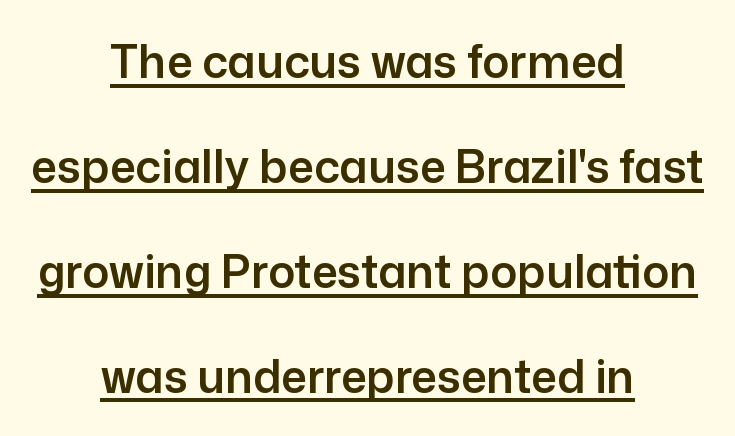
{"serif": "no", "italic": "no", "width": "normal", "stroke_contrast": "low", "x_height": "medium", "monospaced": "no", "underline": "yes", "align": "center", "line_spacing": "loose", "line_spacing_ratio": 2.33, "letter_spacing": "normal", "letter_spacing_em": 0.0, "glyph_px": 45}
